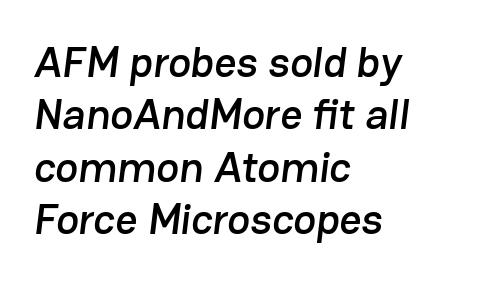
The image shows 43 px sans-serif type; set left-aligned, line spacing 1.22x, normal letter spacing, not underlined; low stroke contrast and a medium x-height.
